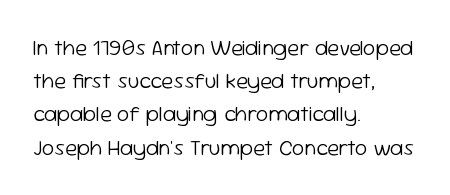
{"italic": "no", "bold": "no", "underline": "no", "align": "left", "line_spacing": "normal", "line_spacing_ratio": 1.51, "letter_spacing": "normal", "letter_spacing_em": 0.0, "glyph_px": 22}
